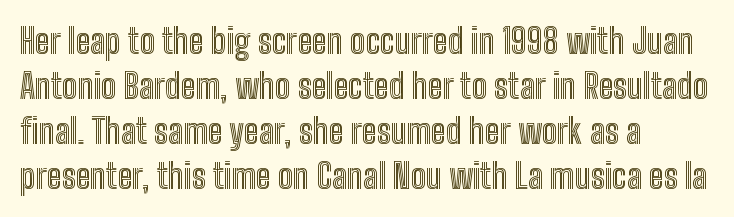
{"italic": "no", "width": "condensed", "x_height": "medium", "monospaced": "no", "underline": "no", "align": "left", "line_spacing": "normal", "line_spacing_ratio": 1.32, "letter_spacing": "normal", "letter_spacing_em": 0.0, "glyph_px": 34}
